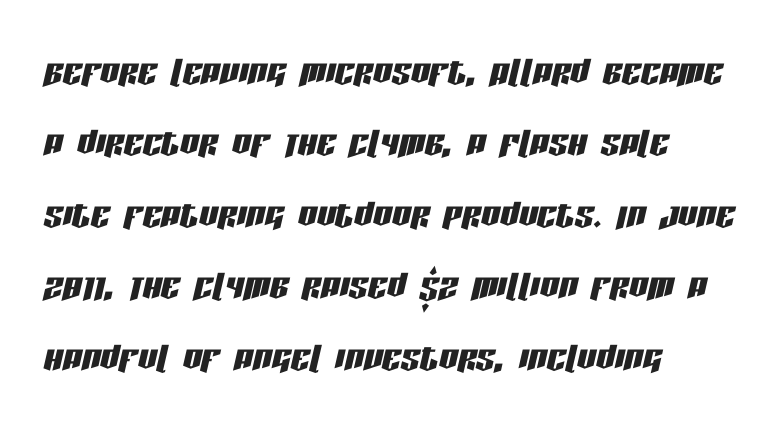
{"italic": "yes", "lean": "right", "slant_degrees": 13, "width": "condensed", "stroke_contrast": "low", "x_height": "large", "monospaced": "no", "underline": "no", "align": "left", "line_spacing": "normal", "line_spacing_ratio": 1.52, "letter_spacing": "normal", "letter_spacing_em": 0.0, "glyph_px": 47}
